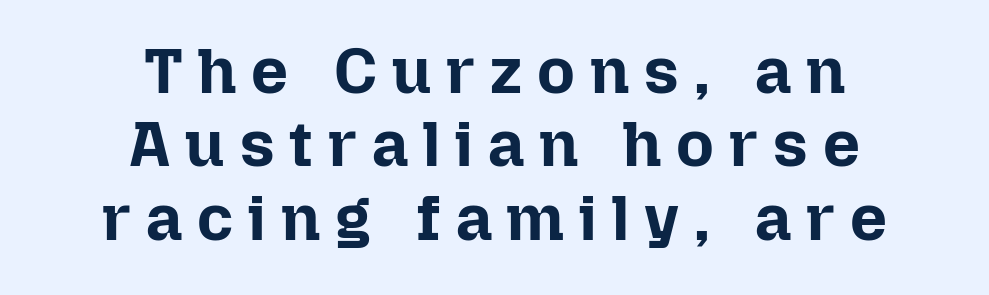
{"italic": "no", "bold": "yes", "weight": "bold", "width": "normal", "stroke_contrast": "low", "x_height": "medium", "monospaced": "no", "underline": "no", "align": "center", "line_spacing": "tight", "line_spacing_ratio": 1.13, "letter_spacing": "wide", "letter_spacing_em": 0.23, "glyph_px": 65}
